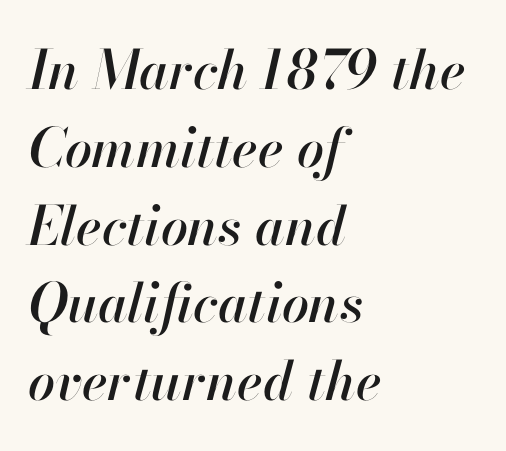
Q: Is the text italic (slanted)? A: Yes, it leans right by about 13 degrees.
Q: Is the text underlined? A: No.
Q: How is the paragraph aligned? A: Left-aligned.
Q: Is the spacing between letters normal or unusually wide? A: Normal.
Q: Is the spacing between lines tight, normal or loose? A: Normal.
Q: Width (condensed, normal, or wide)? A: Normal.
Q: Stroke contrast? A: High.
Q: x-height? A: Small.
Q: Monospaced? A: No.
